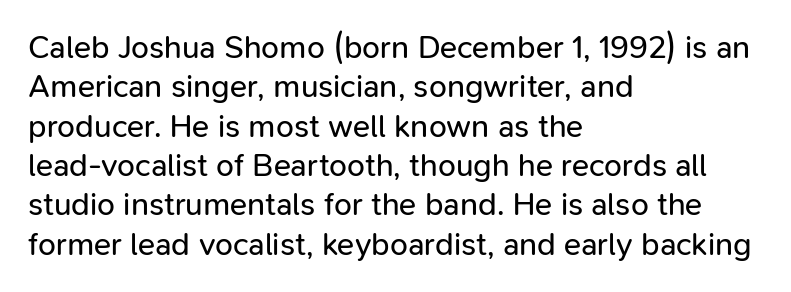
Q: Is the text bold? A: No.
Q: Is the text italic (slanted)? A: No, it is upright.
Q: Is the typeface a serif or a sans-serif typeface? A: Sans-serif.
Q: Is the text underlined? A: No.
Q: How is the paragraph aligned? A: Left-aligned.
Q: Is the spacing between letters normal or unusually wide? A: Normal.
Q: Width (condensed, normal, or wide)? A: Normal.
Q: Stroke contrast? A: Low.
Q: x-height? A: Medium.
Q: Monospaced? A: No.
